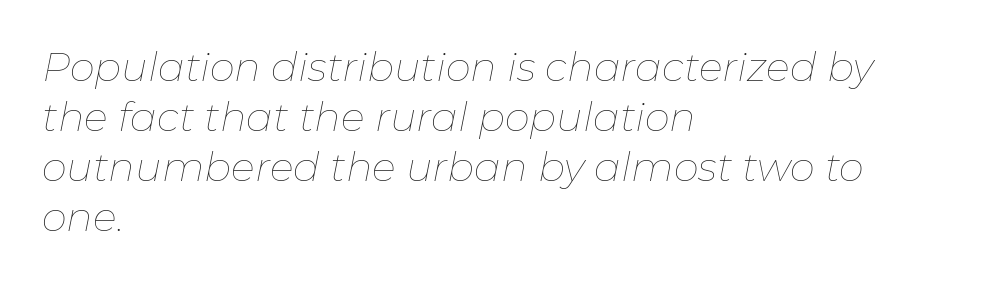
Q: Is the text bold? A: No.
Q: Is the text italic (slanted)? A: Yes, it leans right by about 11 degrees.
Q: Is the text underlined? A: No.
Q: How is the paragraph aligned? A: Left-aligned.
Q: Is the spacing between letters normal or unusually wide? A: Normal.
Q: Is the spacing between lines tight, normal or loose? A: Normal.
Q: Width (condensed, normal, or wide)? A: Normal.
Q: Stroke contrast? A: Low.
Q: x-height? A: Medium.
Q: Monospaced? A: No.
